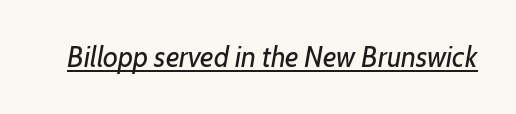
The image shows 29 px regular-weight type, italic (leaning right); set normal letter spacing, underlined; low stroke contrast and a medium x-height.
